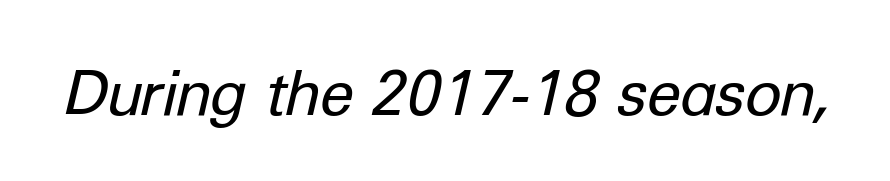
Q: Is the text bold? A: No.
Q: Is the text italic (slanted)? A: Yes, it leans right by about 12 degrees.
Q: Is the text underlined? A: No.
Q: Is the spacing between letters normal or unusually wide? A: Normal.
Q: Width (condensed, normal, or wide)? A: Normal.
Q: Stroke contrast? A: Low.
Q: x-height? A: Medium.
Q: Monospaced? A: No.
